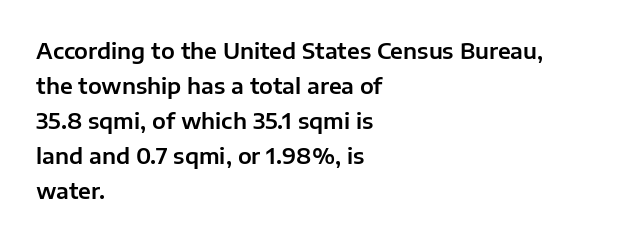
{"italic": "no", "underline": "no", "align": "left", "line_spacing": "normal", "line_spacing_ratio": 1.59, "letter_spacing": "normal", "letter_spacing_em": 0.0, "glyph_px": 22}
